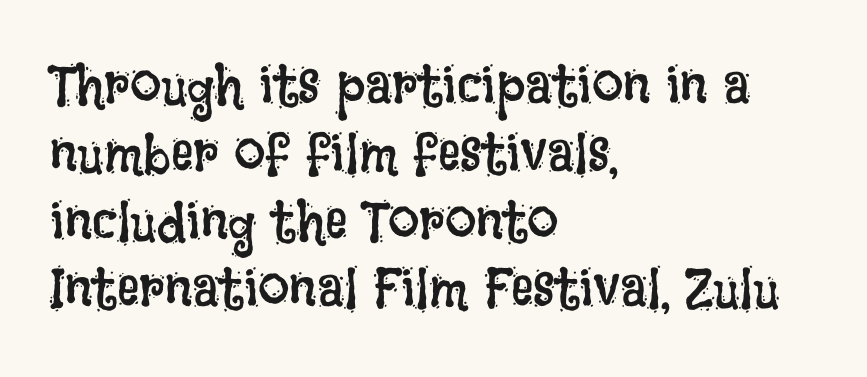
Q: Is the text bold? A: No.
Q: Is the text italic (slanted)? A: No, it is upright.
Q: Is the text underlined? A: No.
Q: How is the paragraph aligned? A: Left-aligned.
Q: Is the spacing between letters normal or unusually wide? A: Normal.
Q: Width (condensed, normal, or wide)? A: Condensed.
Q: Stroke contrast? A: Low.
Q: x-height? A: Large.
Q: Monospaced? A: No.
